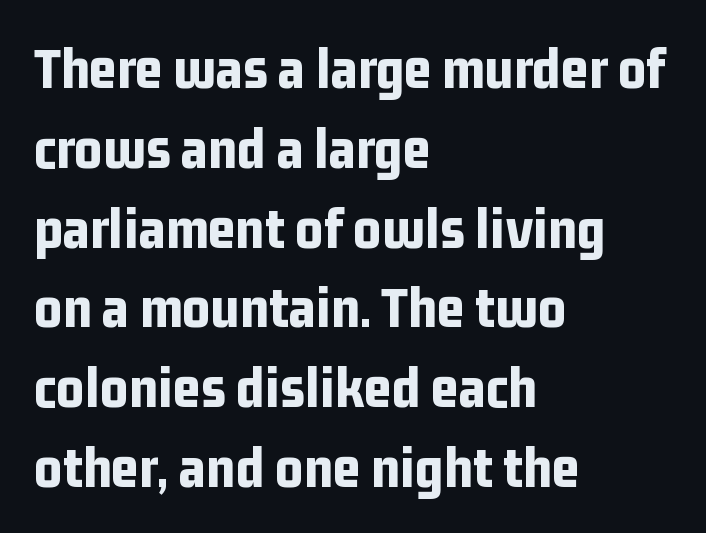
{"serif": "no", "italic": "no", "bold": "yes", "weight": "bold", "width": "condensed", "stroke_contrast": "low", "x_height": "medium", "monospaced": "no", "underline": "no", "align": "left", "line_spacing": "normal", "line_spacing_ratio": 1.33, "letter_spacing": "normal", "letter_spacing_em": 0.0, "glyph_px": 60}
